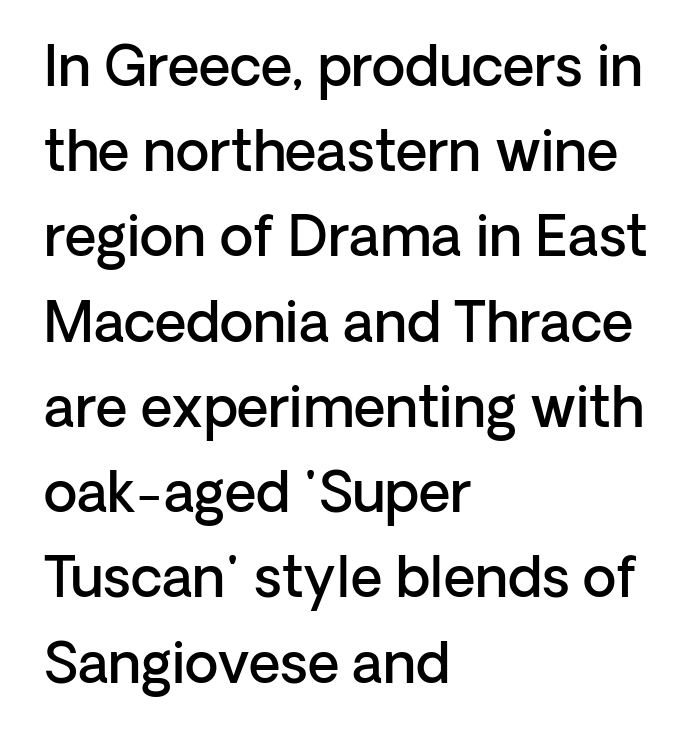
The image shows 55 px semibold sans-serif type, upright; set left-aligned, normal line spacing (1.55x), normal letter spacing, not underlined; low stroke contrast and a medium x-height.
